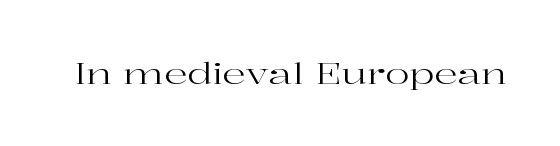
{"serif": "yes", "italic": "no", "bold": "no", "weight": "regular", "width": "wide", "stroke_contrast": "high", "x_height": "medium", "monospaced": "no", "underline": "no", "letter_spacing": "normal", "letter_spacing_em": 0.0, "glyph_px": 29}
